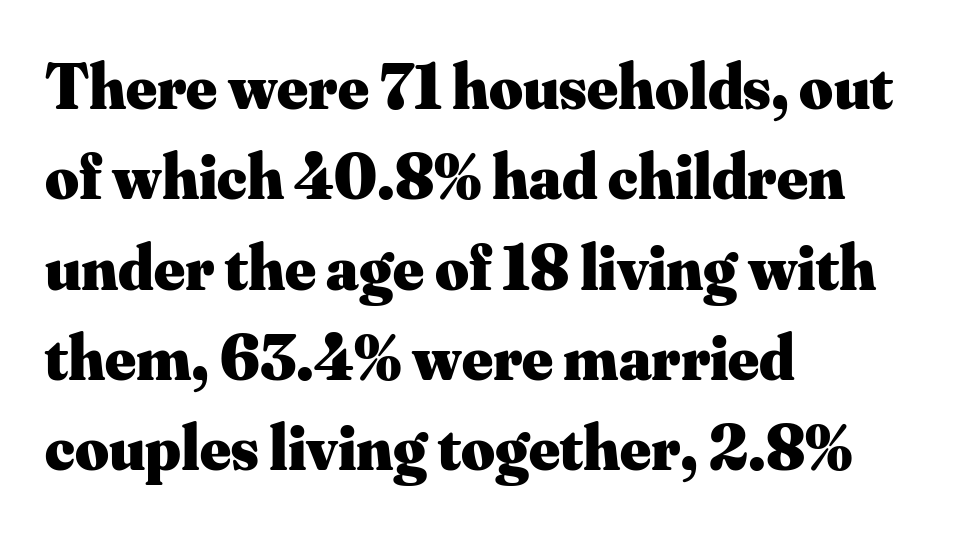
The tracking reads as untouched default to a designer's eye. This is serif lettering, the kind often seen in printed books. The typesetting leans heavy: a genuine bold. The lettering holds an erect, upright posture throughout. Proportional: the letters do not fall into vertical columns. Casual observation: everything's shoved over to the left.
